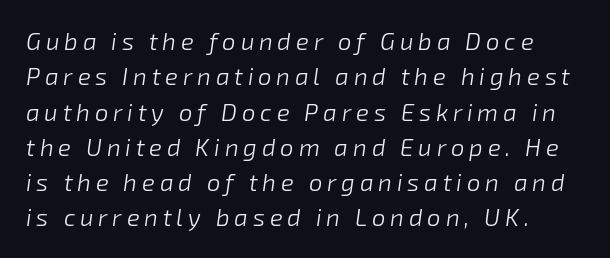
{"italic": "yes", "lean": "right", "slant_degrees": 8, "bold": "no", "underline": "no", "line_spacing": "normal", "line_spacing_ratio": 1.47, "letter_spacing": "wide", "letter_spacing_em": 0.2, "glyph_px": 24}
